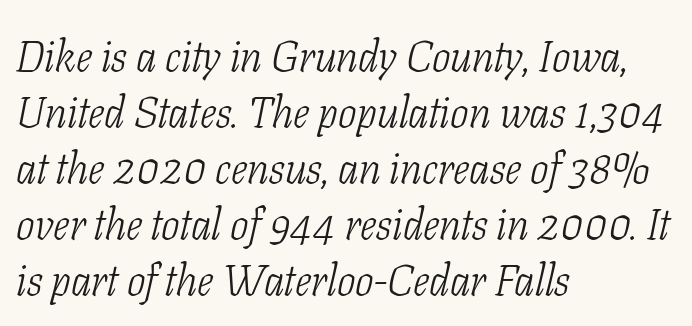
In terms of letterspacing, this is plain default setting. No letter is thick-stroked: the sample isn't bold. The string is rendered with underlining switched off. Layout note: lines flush left. The glyphs look as if they've been sheared to an angle.
